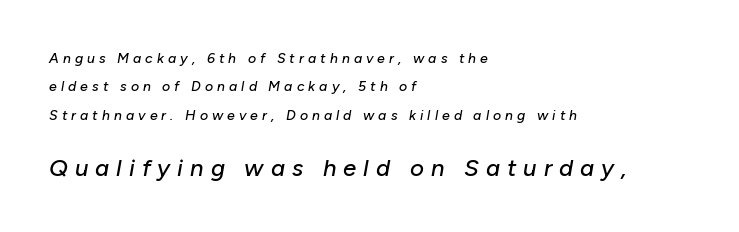
{"italic": "yes", "lean": "right", "slant_degrees": 10, "underline": "no", "align": "left", "line_spacing": "loose", "line_spacing_ratio": 2.03, "letter_spacing": "wide", "letter_spacing_em": 0.29, "larger_block": "second", "size_ratio": 1.71, "glyph_px": 24}
